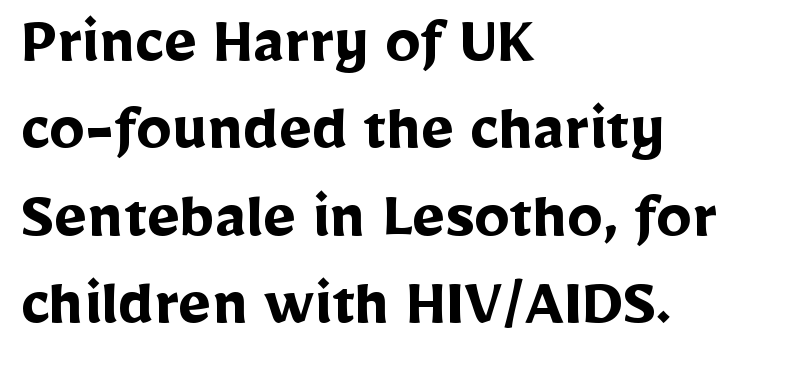
{"serif": "no", "italic": "no", "bold": "yes", "weight": "semibold", "width": "normal", "stroke_contrast": "low", "x_height": "medium", "monospaced": "no", "underline": "no", "align": "left", "line_spacing_ratio": 1.23, "letter_spacing": "normal", "letter_spacing_em": 0.0, "glyph_px": 71}
